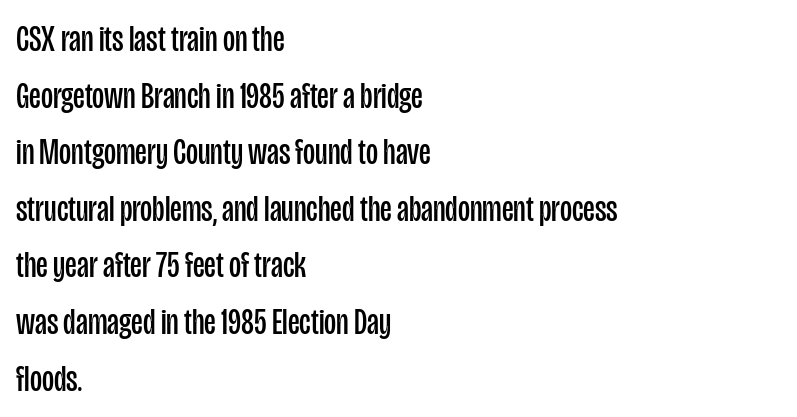
The image shows 37 px regular-weight, condensed sans-serif type, upright; set left-aligned, normal line spacing (1.53x), normal letter spacing, not underlined; low stroke contrast and a large x-height.
